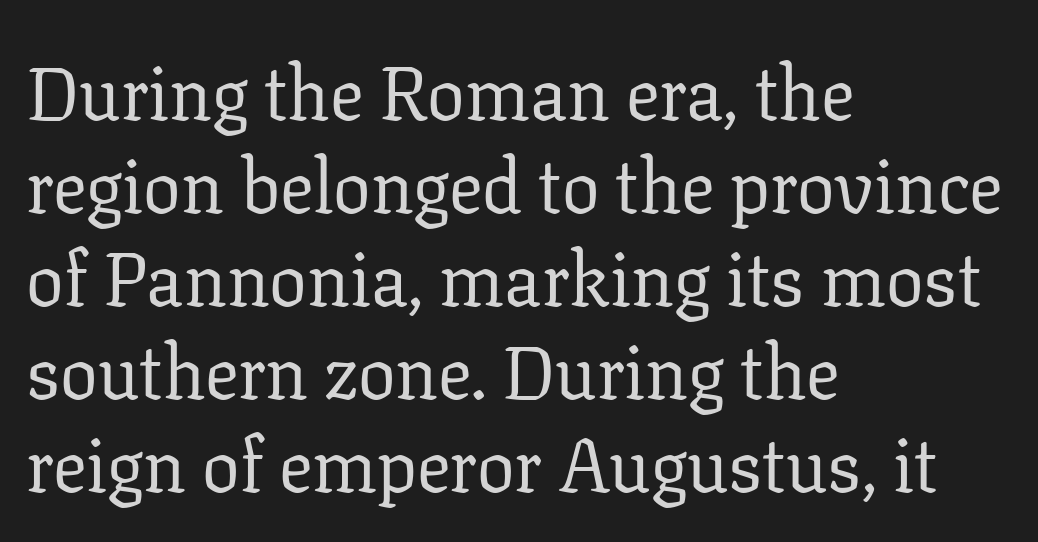
Descenders are the only things crossing below the line. The face used here is seriffed, in the tradition of book romans. A typesetter would call this proportional, since set widths differ per character. Weight: in the light-to-regular range. Does the copy run flush right? No — it runs flush left.
